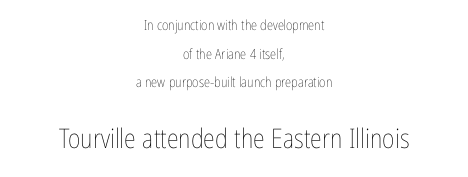
These lines keep a tight, regular rhythm from letter to letter. Unmarked baselines from the first word to the last. Does the lettering tilt? It doesn't — this is upright. The vertical gap from one line to the next is large. A centered setting, common on invitations and titles, is used for this passage. Typesetter's note — lower block bumped up in size, upper block left smaller.
